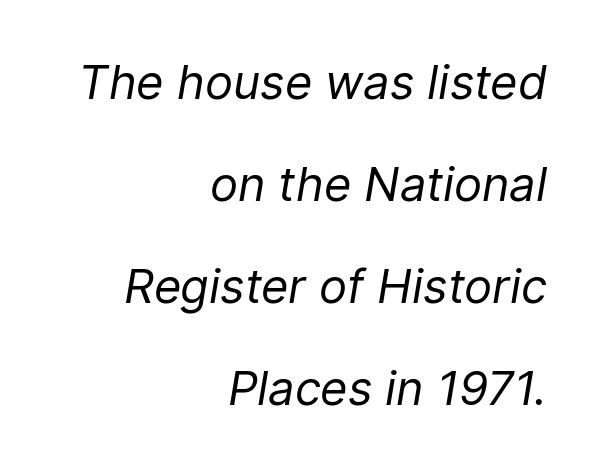
Q: Is the text bold? A: No.
Q: Is the text italic (slanted)? A: Yes, it leans right by about 9 degrees.
Q: Is the text underlined? A: No.
Q: How is the paragraph aligned? A: Right-aligned.
Q: Is the spacing between letters normal or unusually wide? A: Normal.
Q: Is the spacing between lines tight, normal or loose? A: Loose.
Q: Width (condensed, normal, or wide)? A: Normal.
Q: Stroke contrast? A: Low.
Q: x-height? A: Medium.
Q: Monospaced? A: No.
